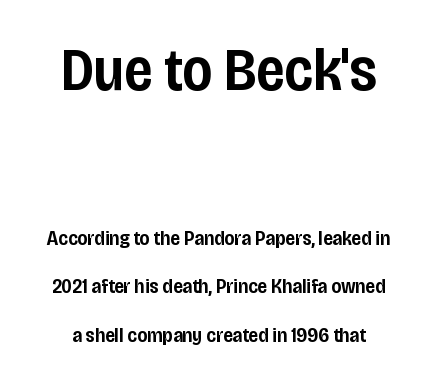
The image shows 62 px semibold, condensed sans-serif type, upright; set centered, loose line spacing (2.31x), normal letter spacing, not underlined; the first (top) block is 2.95x larger; low stroke contrast and a large x-height.
